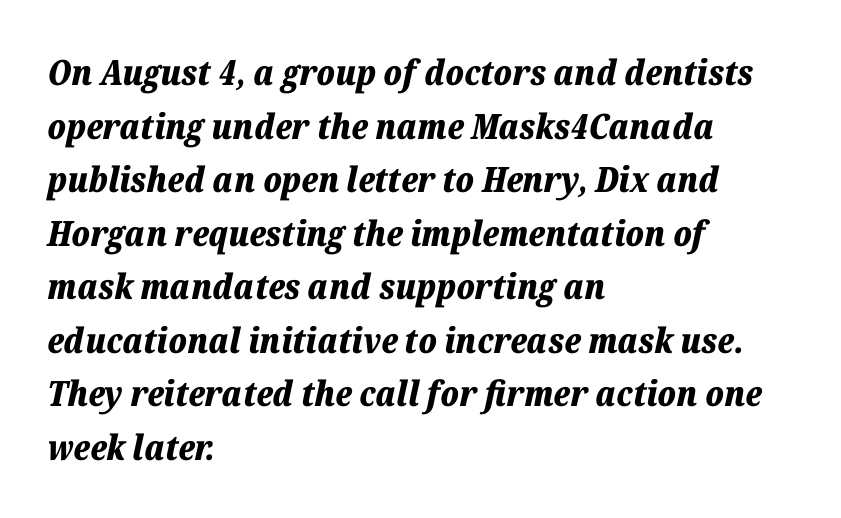
The image shows 35 px bold type, italic (leaning right); set left-aligned, normal line spacing (1.53x), normal letter spacing, not underlined; low stroke contrast and a medium x-height.
